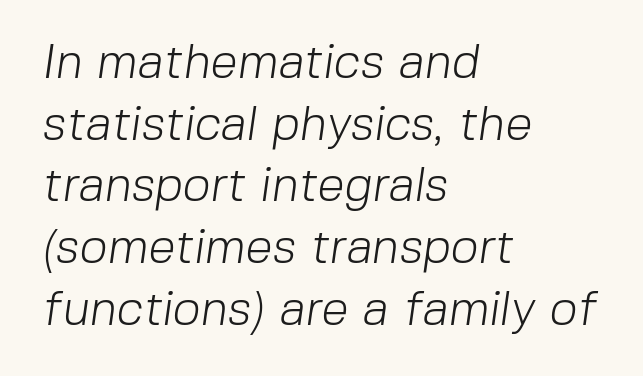
Q: Is the text bold? A: No.
Q: Is the typeface a serif or a sans-serif typeface? A: Sans-serif.
Q: Is the text underlined? A: No.
Q: How is the paragraph aligned? A: Left-aligned.
Q: Is the spacing between letters normal or unusually wide? A: Normal.
Q: Is the spacing between lines tight, normal or loose? A: Normal.
Q: Width (condensed, normal, or wide)? A: Normal.
Q: Stroke contrast? A: Low.
Q: x-height? A: Medium.
Q: Monospaced? A: No.
